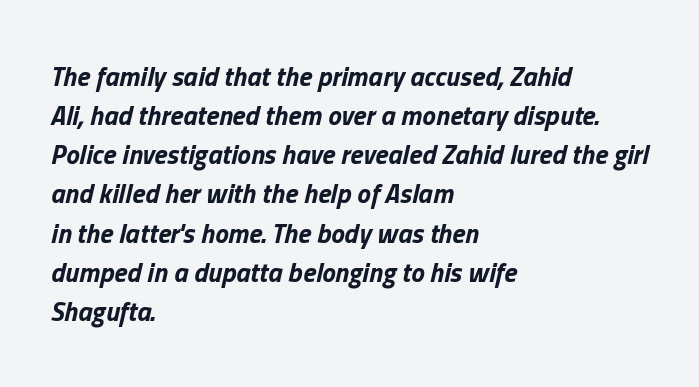
{"italic": "yes", "lean": "right", "slant_degrees": 13, "bold": "yes", "underline": "no", "align": "left", "line_spacing": "normal", "line_spacing_ratio": 1.45, "letter_spacing": "normal", "letter_spacing_em": 0.0, "glyph_px": 27}
